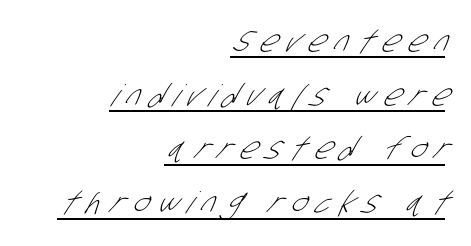
The image shows 30 px light, condensed sans-serif type; set right-aligned, line spacing 1.79x, unusually wide letter spacing (+0.32 em), underlined; low stroke contrast and a large x-height.
